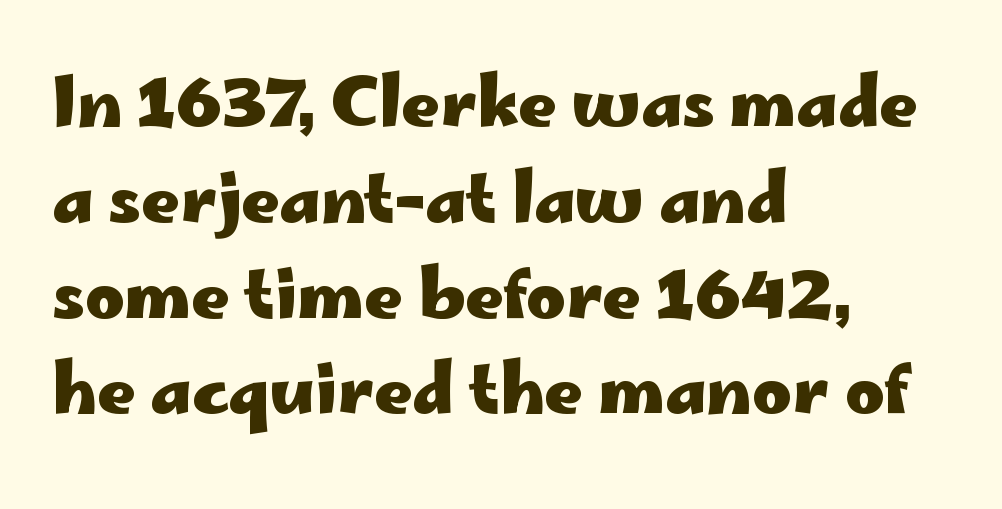
The image shows 67 px heavy, wide sans-serif type, upright; set left-aligned, normal line spacing (1.43x), normal letter spacing, not underlined; low stroke contrast and a small x-height.
